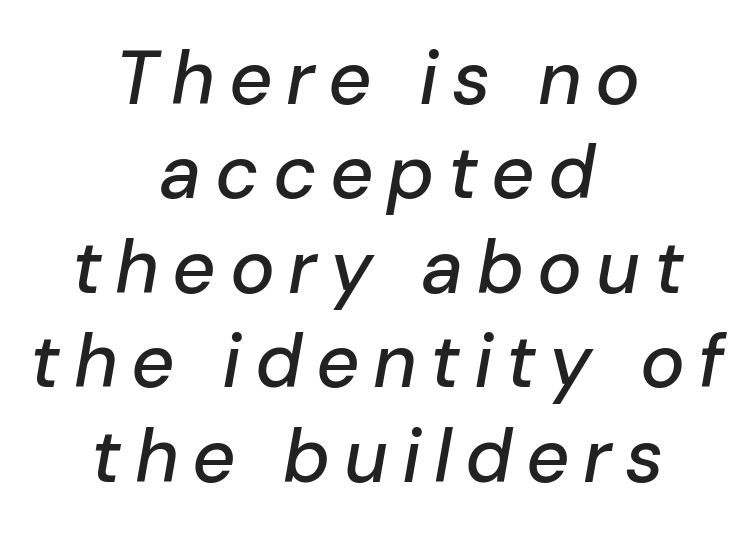
{"italic": "yes", "lean": "right", "slant_degrees": 10, "width": "normal", "stroke_contrast": "low", "x_height": "medium", "monospaced": "no", "underline": "no", "align": "center", "line_spacing": "normal", "line_spacing_ratio": 1.26, "glyph_px": 75}
